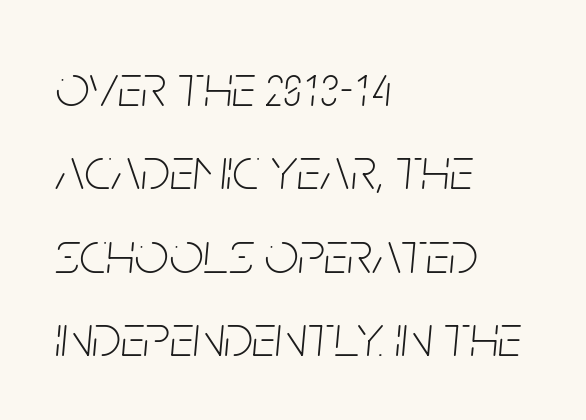
{"italic": "yes", "lean": "right", "slant_degrees": 5, "bold": "no", "weight": "thin", "width": "condensed", "stroke_contrast": "low", "x_height": "large", "monospaced": "no", "underline": "no", "align": "left", "line_spacing": "normal", "line_spacing_ratio": 1.39, "letter_spacing": "normal", "letter_spacing_em": 0.0, "glyph_px": 60}
